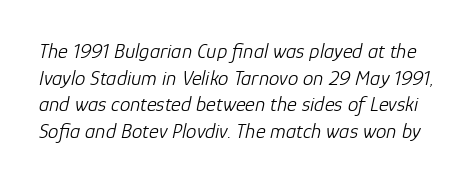
{"italic": "yes", "lean": "right", "slant_degrees": 12, "bold": "no", "underline": "no", "line_spacing": "normal", "line_spacing_ratio": 1.27, "letter_spacing": "normal", "letter_spacing_em": 0.0, "glyph_px": 21}
